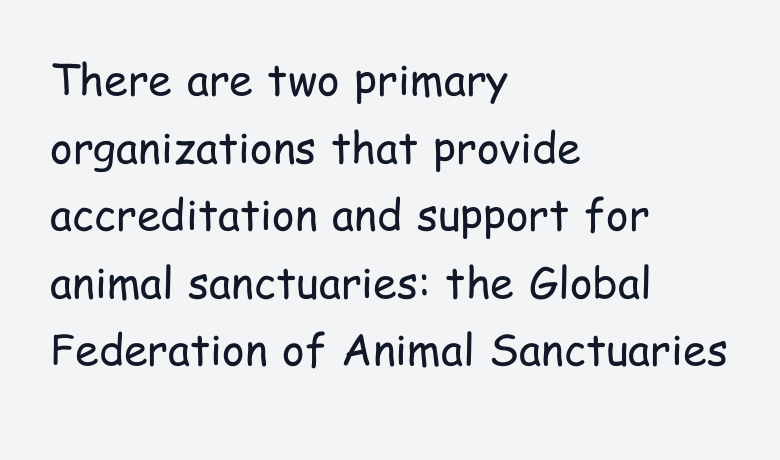
The image shows 43 px regular-weight, condensed sans-serif type, upright; set left-aligned, normal line spacing (1.57x), normal letter spacing, not underlined; low stroke contrast and a medium x-height.
